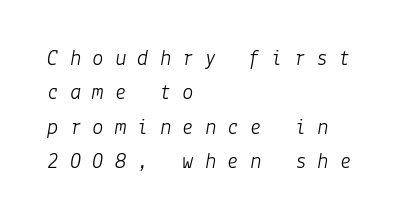
Whoever set this chose a conventional vertical rhythm. A quiet, ordinary-to-light weight characterises the typeface. The tracking jumps out immediately: characters are airy and widely separated. Line beginnings align vertically; line endings do not. Any mark beneath the type? The region is blank. The typography opts for an oblique posture over an upright one.
